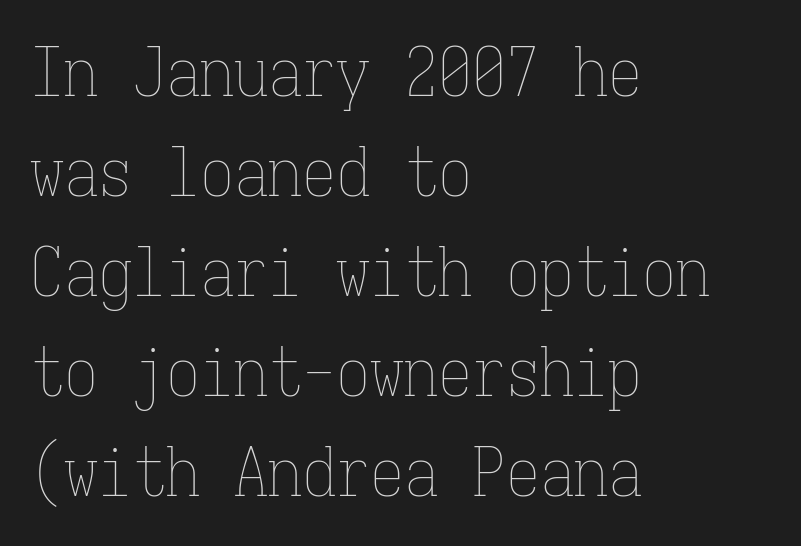
The image shows 68 px thin, condensed type, upright, monospaced; set left-aligned, normal line spacing (1.47x), normal letter spacing, not underlined; low stroke contrast and a medium x-height.
